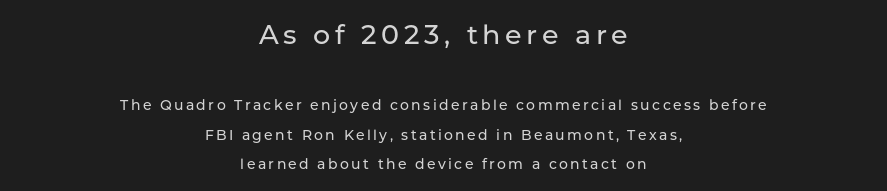
Words float on clear page, feet unadorned. If you squint, the top block still reads clearly — it's the larger of the two. Airy leading. In CSS terms this would be text-align: center.
